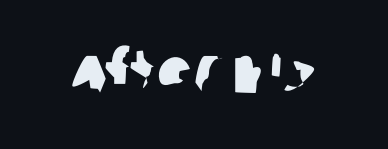
The image shows 66 px sans-serif type; set normal letter spacing, not underlined; low stroke contrast and a large x-height.
